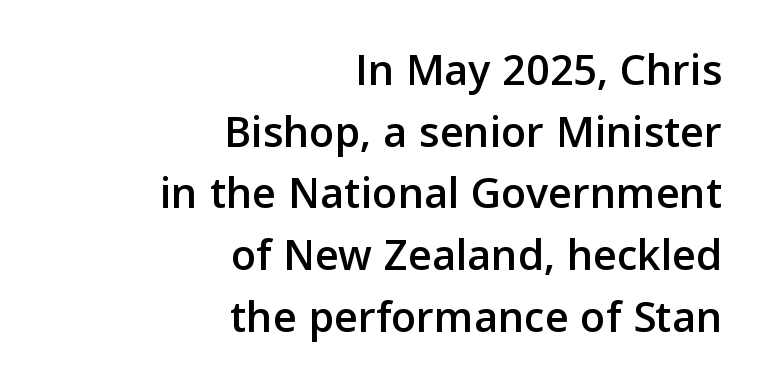
Q: Is the text italic (slanted)? A: No, it is upright.
Q: Is the typeface a serif or a sans-serif typeface? A: Sans-serif.
Q: Is the text underlined? A: No.
Q: How is the paragraph aligned? A: Right-aligned.
Q: Is the spacing between letters normal or unusually wide? A: Normal.
Q: Is the spacing between lines tight, normal or loose? A: Normal.
Q: Width (condensed, normal, or wide)? A: Normal.
Q: Stroke contrast? A: Low.
Q: x-height? A: Medium.
Q: Monospaced? A: No.
